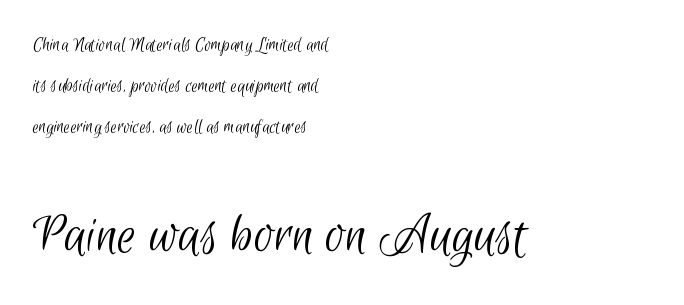
This rendering uses left alignment, leaving the right contour irregular. How would I describe the line gaps? Wide and relaxed. The characters are drawn with everyday or finer stroke widths. The type family on display is of the sans-serif kind.
